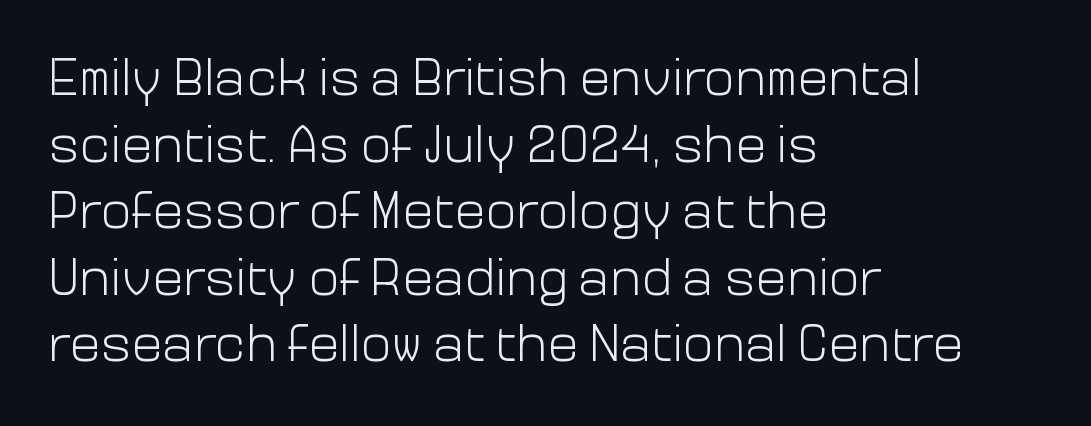
{"serif": "no", "italic": "no", "bold": "no", "weight": "light", "width": "normal", "stroke_contrast": "low", "x_height": "medium", "monospaced": "no", "underline": "no", "align": "left", "line_spacing": "normal", "line_spacing_ratio": 1.28, "letter_spacing": "normal", "letter_spacing_em": 0.0, "glyph_px": 52}
